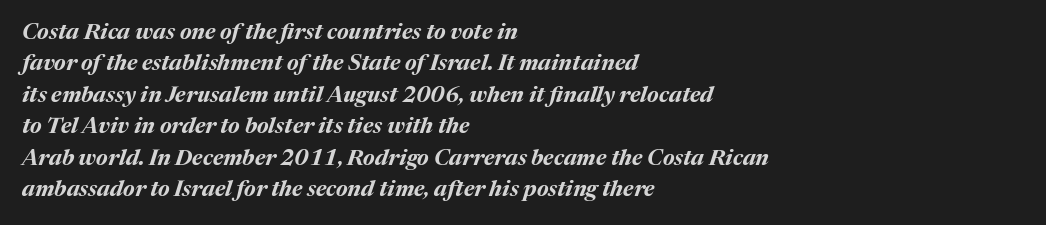
Q: Is the text bold? A: Yes.
Q: Is the text italic (slanted)? A: Yes, it leans right by about 17 degrees.
Q: Is the text underlined? A: No.
Q: How is the paragraph aligned? A: Left-aligned.
Q: Is the spacing between letters normal or unusually wide? A: Normal.
Q: Is the spacing between lines tight, normal or loose? A: Normal.
